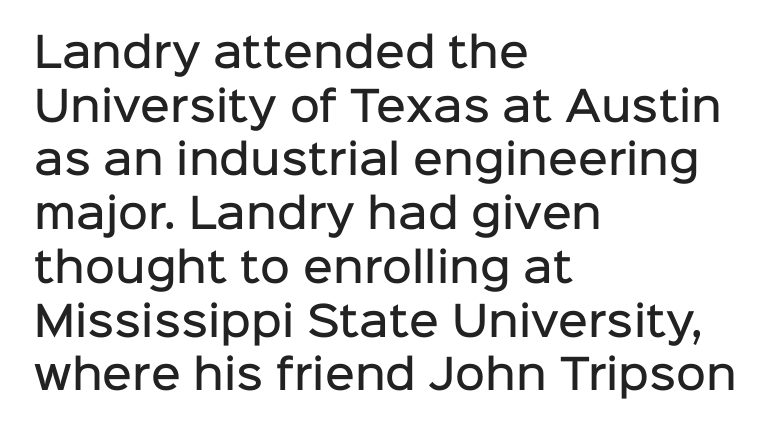
Q: Is the text bold? A: Semi-bold.
Q: Is the text italic (slanted)? A: No, it is upright.
Q: Is the typeface a serif or a sans-serif typeface? A: Sans-serif.
Q: Is the text underlined? A: No.
Q: How is the paragraph aligned? A: Left-aligned.
Q: Is the spacing between letters normal or unusually wide? A: Normal.
Q: Is the spacing between lines tight, normal or loose? A: Normal.
Q: Width (condensed, normal, or wide)? A: Normal.
Q: Stroke contrast? A: Low.
Q: x-height? A: Medium.
Q: Monospaced? A: No.
